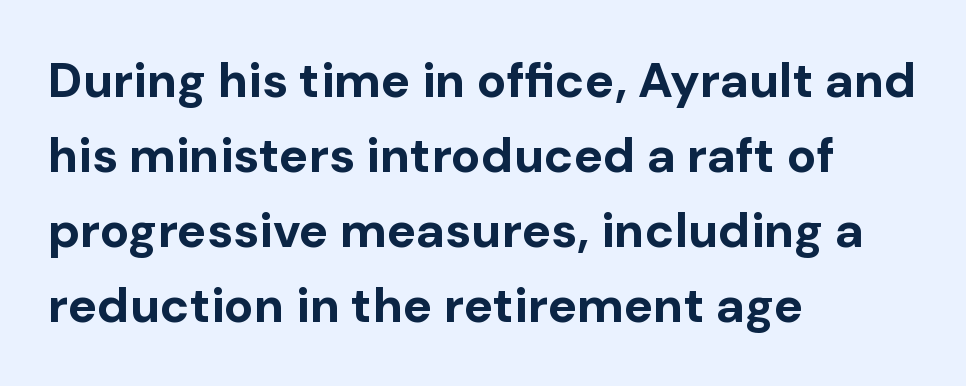
{"serif": "no", "italic": "no", "bold": "yes", "weight": "bold", "width": "normal", "stroke_contrast": "low", "x_height": "medium", "monospaced": "no", "underline": "no", "align": "left", "line_spacing": "normal", "line_spacing_ratio": 1.53, "letter_spacing": "normal", "letter_spacing_em": 0.0, "glyph_px": 49}
